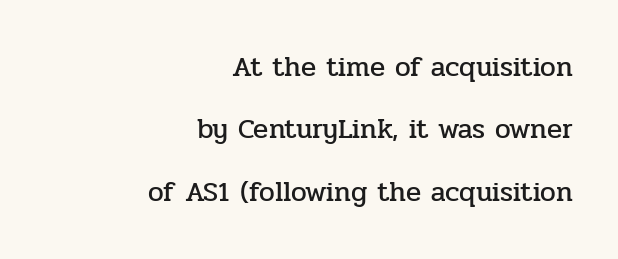
Q: Is the text italic (slanted)? A: No, it is upright.
Q: Is the typeface a serif or a sans-serif typeface? A: Serif.
Q: Is the text underlined? A: No.
Q: How is the paragraph aligned? A: Right-aligned.
Q: Is the spacing between letters normal or unusually wide? A: Normal.
Q: Is the spacing between lines tight, normal or loose? A: Loose.
Q: Width (condensed, normal, or wide)? A: Normal.
Q: Stroke contrast? A: Low.
Q: x-height? A: Medium.
Q: Monospaced? A: No.
